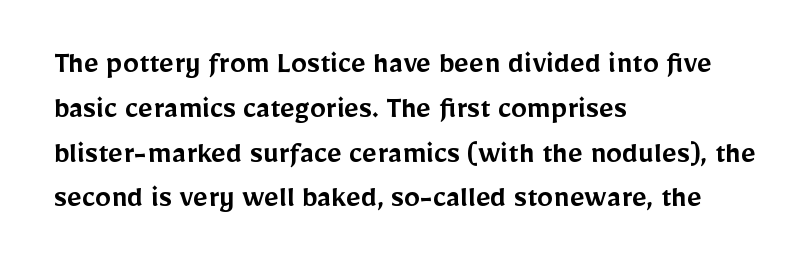
The font family rendered here belongs to the sans-serif group. The font's upright variant was chosen for this text. Students, note that the glyphs here touch the page at normal intervals. A bit beefed up — I'd call it semibold rather than bold.
